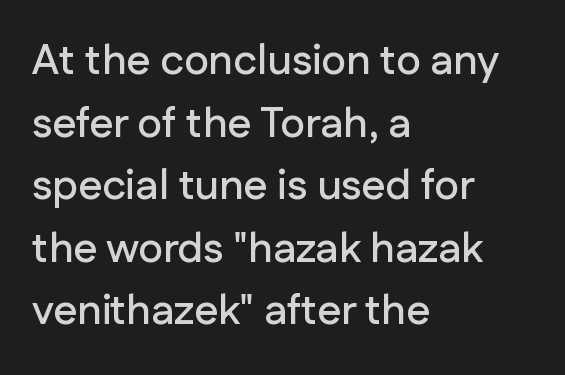
{"serif": "no", "italic": "no", "width": "normal", "stroke_contrast": "low", "x_height": "medium", "monospaced": "no", "underline": "no", "align": "left", "line_spacing": "normal", "line_spacing_ratio": 1.49, "letter_spacing": "normal", "letter_spacing_em": 0.0, "glyph_px": 42}
